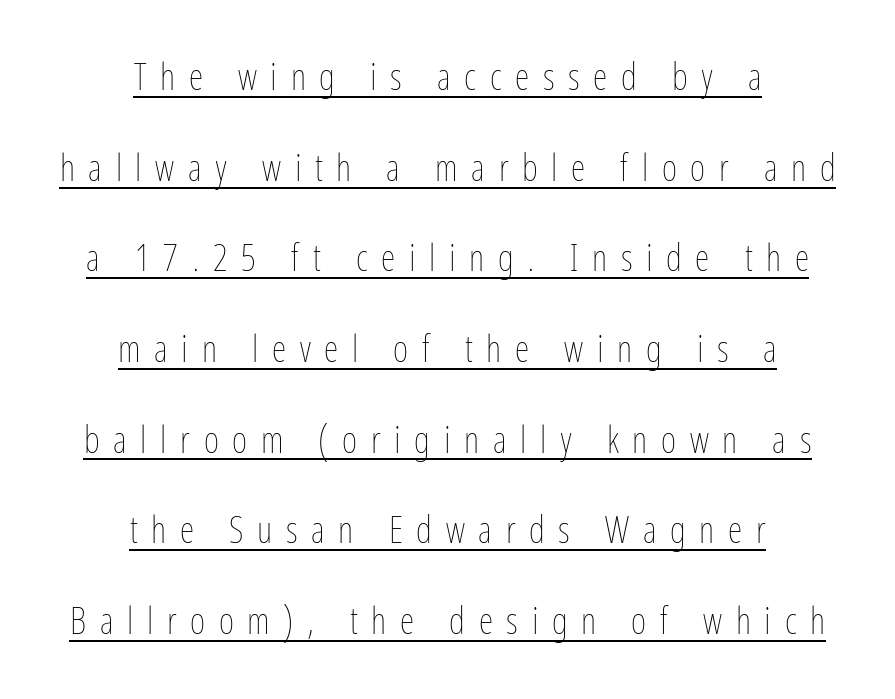
{"italic": "no", "bold": "no", "weight": "thin", "width": "condensed", "stroke_contrast": "low", "x_height": "medium", "monospaced": "no", "underline": "yes", "align": "center", "line_spacing": "loose", "line_spacing_ratio": 2.45, "letter_spacing": "wide", "letter_spacing_em": 0.37, "glyph_px": 37}
